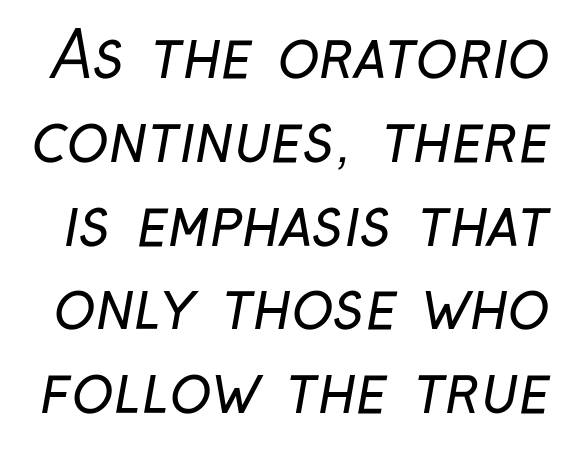
The foot of each line stays bare and open. The letterforms sit shoulder to shoulder at normal distance. The passage shown stacks its lines at a standard gap. Spacing verdict: proportional, widths tailored to each character. This sample uses a sans-serif face. Counters stay open thanks to moderate or lighter strokes.
